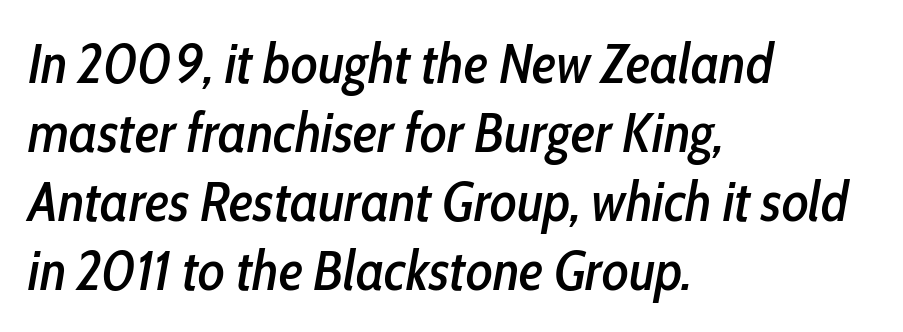
The image shows 56 px condensed type, italic (leaning right); set left-aligned, line spacing 1.23x, normal letter spacing, not underlined; low stroke contrast and a medium x-height.
